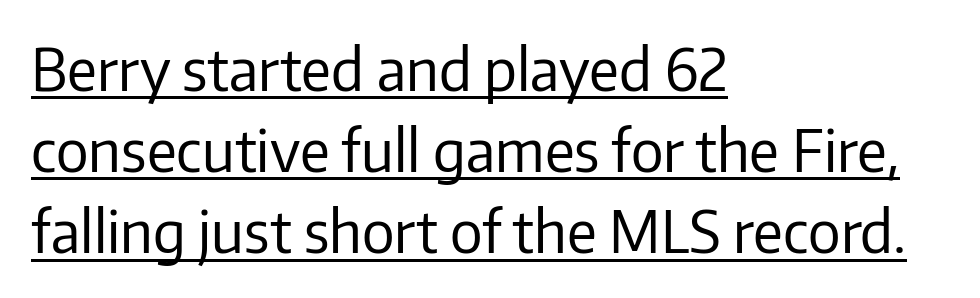
You can tell from the bare stems that sans-serif type was used. Ascenders rise straight up at ninety degrees. Caption: lettering with a line underneath. Regarding leading, the lines here are spaced in the standard way.
